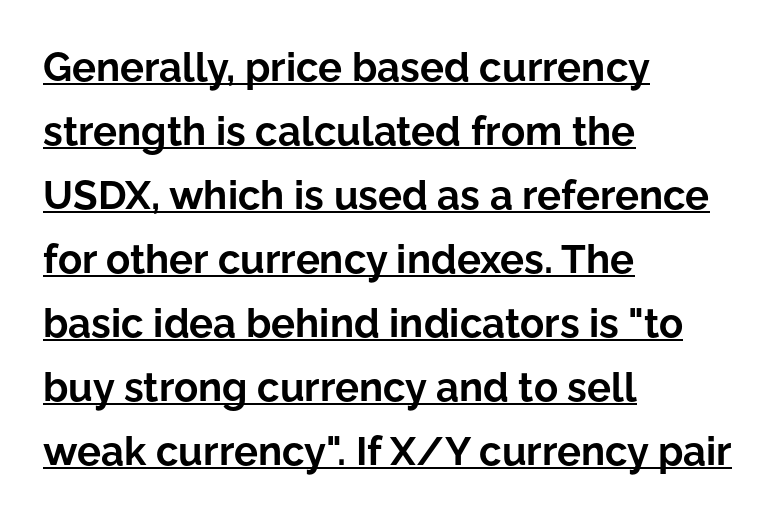
{"serif": "no", "italic": "no", "bold": "yes", "weight": "bold", "width": "normal", "stroke_contrast": "low", "x_height": "medium", "monospaced": "no", "underline": "yes", "align": "left", "line_spacing": "normal", "line_spacing_ratio": 1.6, "letter_spacing": "normal", "letter_spacing_em": 0.0, "glyph_px": 40}
